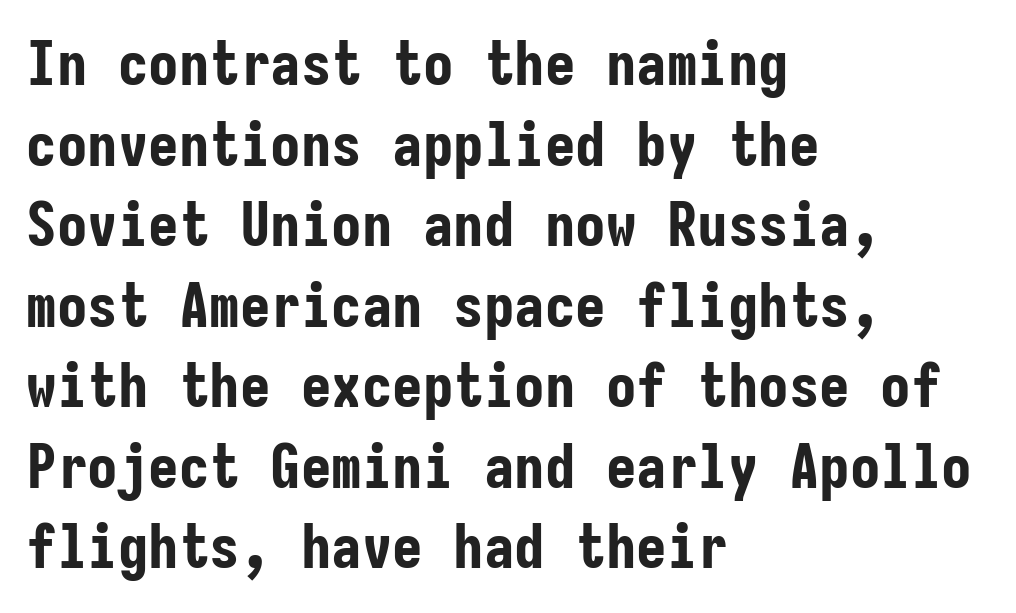
Nothing unusual about the tracking: characters are spaced as the font intends. Students, this is bold: see how much ink each stroke carries. Do the letters lean? They stand straight. The foot of each line stays bare and open. Reading down the block, your eye returns to a fixed left position each line.
